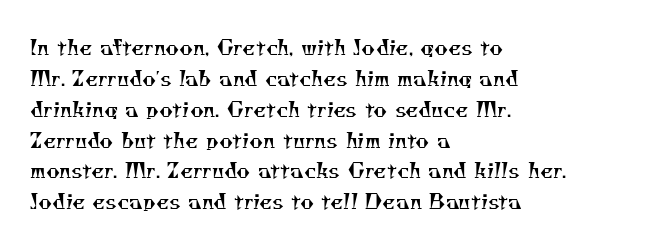
The face used here is rendered with its standard letterfit. The typesetter chose a ragged-right arrangement here. Quick note: interline space is typical. Letters rest on an invisible, unmarked baseline. The face looks like a standard text weight, possibly lighter.
